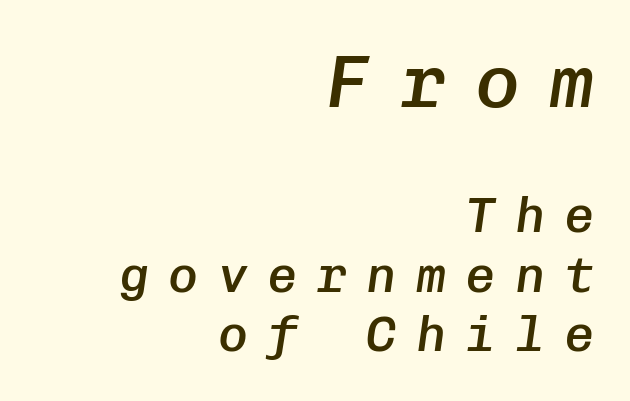
The image shows 75 px semibold type, italic (leaning right), monospaced; set right-aligned, line spacing 1.19x, unusually wide letter spacing (+0.39 em), not underlined; the first (top) block is 1.5x larger; low stroke contrast and a medium x-height.
